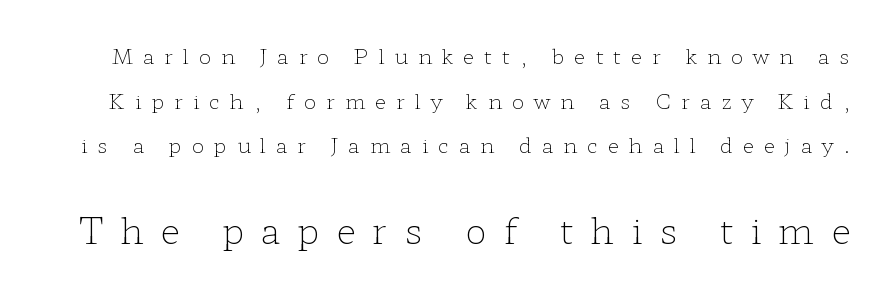
No extra ink here — the face is not bold. Glyph-to-glyph distance is far greater than everyday printed text. When letters stand straight like this, we call the style roman or upright. The text was rendered using a seriffed face with decorative stroke endings. Glance below the letters and you will spot only blank space.
